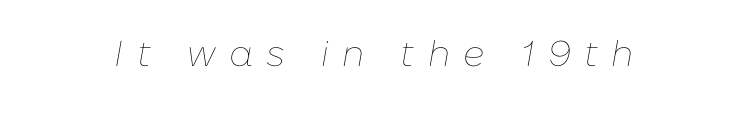
Q: Is the text bold? A: No.
Q: Is the text italic (slanted)? A: Yes, it leans right by about 10 degrees.
Q: Is the text underlined? A: No.
Q: Is the spacing between letters normal or unusually wide? A: Unusually wide.
Q: Width (condensed, normal, or wide)? A: Normal.
Q: Stroke contrast? A: Low.
Q: x-height? A: Medium.
Q: Monospaced? A: No.
